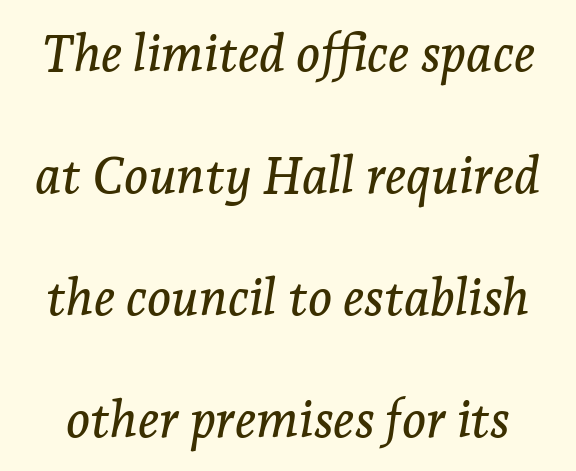
The image shows 51 px serif type, italic (leaning right); set loose line spacing (2.39x), normal letter spacing, not underlined; low stroke contrast and a medium x-height.
